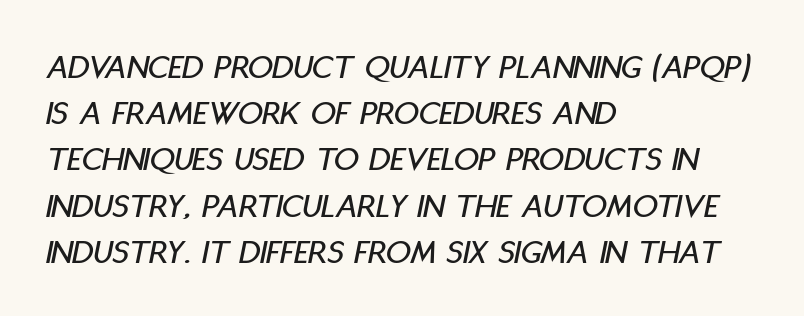
{"italic": "yes", "lean": "right", "slant_degrees": 11, "width": "condensed", "stroke_contrast": "low", "x_height": "large", "monospaced": "no", "underline": "no", "align": "left", "line_spacing": "normal", "line_spacing_ratio": 1.32, "letter_spacing": "normal", "letter_spacing_em": 0.0, "glyph_px": 35}
